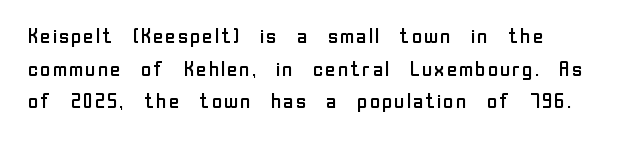
The image shows 21 px text type, upright; set normal line spacing (1.55x), normal letter spacing, not underlined.
